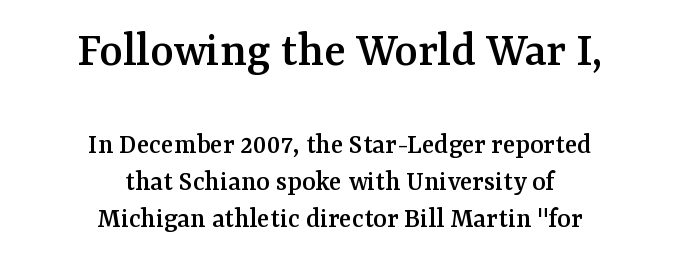
{"serif": "yes", "italic": "no", "width": "normal", "stroke_contrast": "medium", "x_height": "medium", "monospaced": "no", "underline": "no", "align": "center", "line_spacing": "normal", "line_spacing_ratio": 1.27, "letter_spacing": "normal", "letter_spacing_em": 0.0, "larger_block": "first", "size_ratio": 1.72, "glyph_px": 50}
